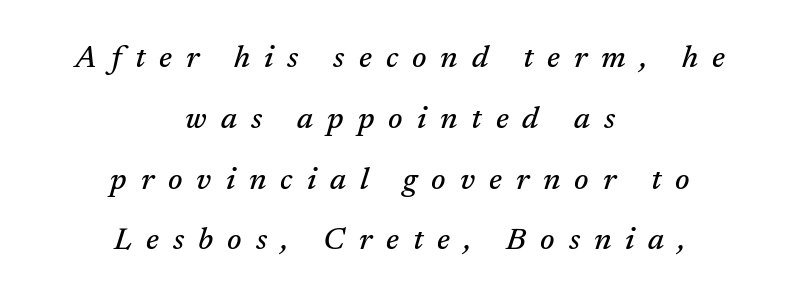
{"serif": "yes", "italic": "yes", "lean": "right", "slant_degrees": 17, "width": "normal", "stroke_contrast": "medium", "x_height": "medium", "monospaced": "no", "underline": "no", "align": "center", "line_spacing": "loose", "line_spacing_ratio": 1.96, "letter_spacing": "wide", "letter_spacing_em": 0.45, "glyph_px": 31}
